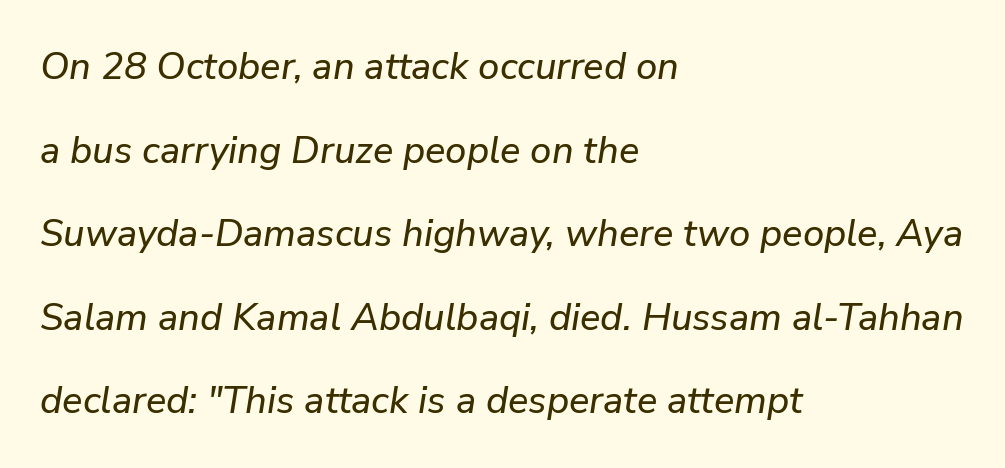
{"italic": "yes", "lean": "right", "slant_degrees": 9, "width": "normal", "stroke_contrast": "low", "x_height": "medium", "monospaced": "no", "underline": "no", "align": "left", "line_spacing": "loose", "line_spacing_ratio": 2.2, "letter_spacing": "normal", "letter_spacing_em": 0.0, "glyph_px": 38}
